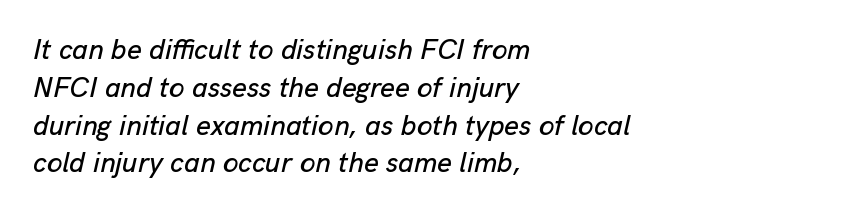
Q: Is the text italic (slanted)? A: Yes, it leans right by about 13 degrees.
Q: Is the text underlined? A: No.
Q: How is the paragraph aligned? A: Left-aligned.
Q: Is the spacing between letters normal or unusually wide? A: Normal.
Q: Is the spacing between lines tight, normal or loose? A: Normal.
Q: Width (condensed, normal, or wide)? A: Normal.
Q: Stroke contrast? A: Low.
Q: x-height? A: Medium.
Q: Monospaced? A: No.
